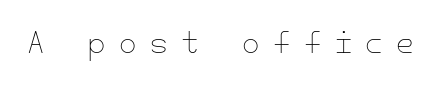
The image shows 28 px thin type, upright; set unusually wide letter spacing (+0.48 em), not underlined; low stroke contrast and a small x-height.
